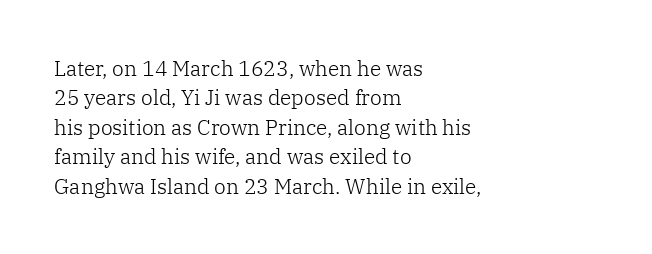
{"italic": "no", "bold": "no", "underline": "no", "align": "left", "line_spacing": "normal", "line_spacing_ratio": 1.4, "letter_spacing": "normal", "letter_spacing_em": 0.0, "glyph_px": 21}
